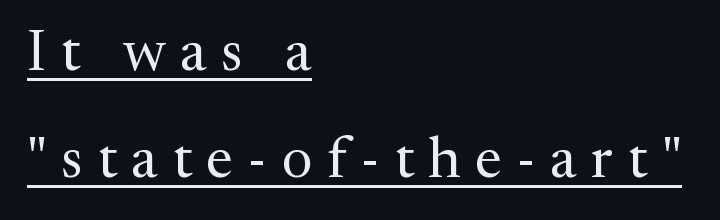
Between one letter and the next there's a generous, obvious gap. The rendering uses the underline text-decoration. Stroke terminals: seriffed. Proportional: the letters do not fall into vertical columns. The letters stand straight up with perfectly vertical stems.
